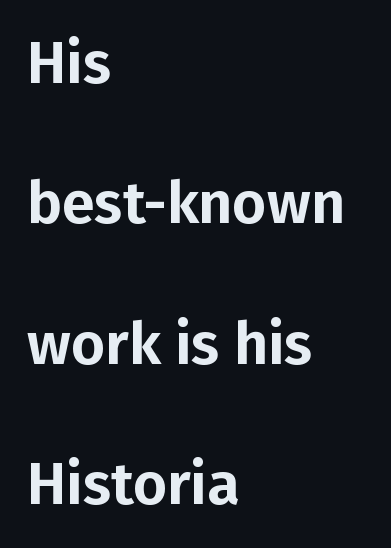
Q: Is the text italic (slanted)? A: No, it is upright.
Q: Is the typeface a serif or a sans-serif typeface? A: Sans-serif.
Q: Is the text underlined? A: No.
Q: How is the paragraph aligned? A: Left-aligned.
Q: Is the spacing between letters normal or unusually wide? A: Normal.
Q: Is the spacing between lines tight, normal or loose? A: Loose.
Q: Width (condensed, normal, or wide)? A: Normal.
Q: Stroke contrast? A: Low.
Q: x-height? A: Medium.
Q: Monospaced? A: No.
